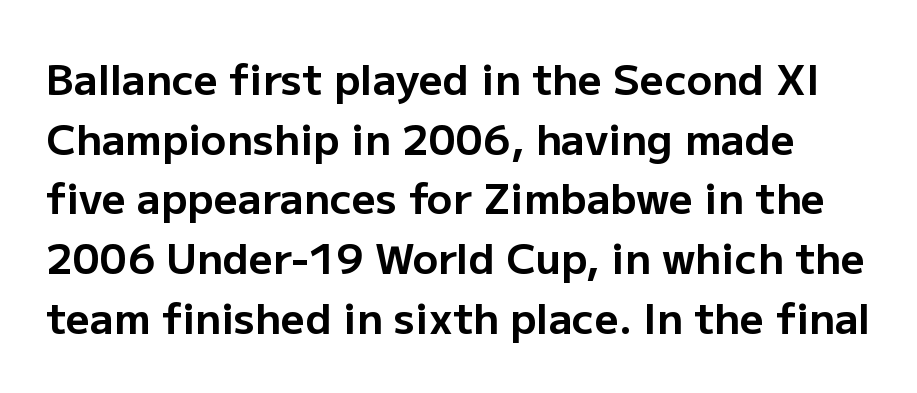
Is this a sans? Yes — the strokes have no serifs. Baseline-to-baseline distance is the conventional proportion of letter height. The gaps between neighbouring characters are ordinary and unremarkable. Caption: bold face, heavy strokes.
